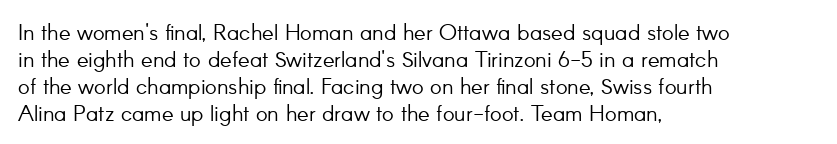
The image shows 22 px text type, upright; set left-aligned, line spacing 1.22x, normal letter spacing, not underlined.
